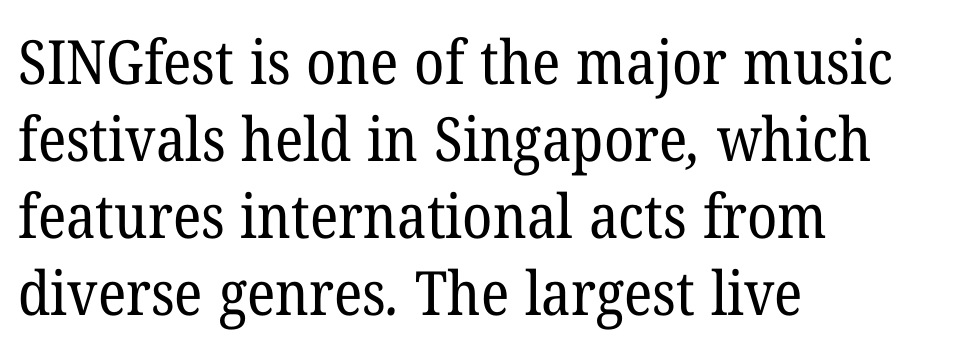
{"serif": "yes", "bold": "no", "weight": "regular", "width": "normal", "stroke_contrast": "low", "x_height": "medium", "monospaced": "no", "underline": "no", "align": "left", "line_spacing": "normal", "line_spacing_ratio": 1.26, "letter_spacing": "normal", "letter_spacing_em": 0.0, "glyph_px": 61}
